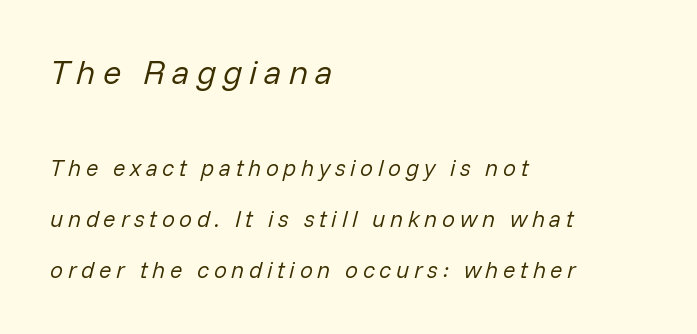
Leading: increased. Glyph-to-glyph distance is far greater than everyday printed text. The letters advance in unequal steps, a hallmark of proportional type. Slant detected: the letters are inclined. Underline: absent.
